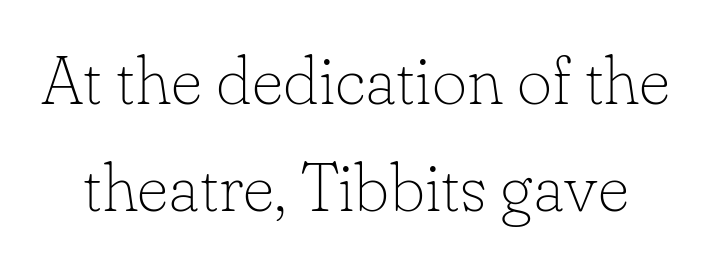
Q: Is the text bold? A: No.
Q: Is the text italic (slanted)? A: No, it is upright.
Q: Is the typeface a serif or a sans-serif typeface? A: Serif.
Q: Is the text underlined? A: No.
Q: Is the spacing between letters normal or unusually wide? A: Normal.
Q: Is the spacing between lines tight, normal or loose? A: Normal.
Q: Width (condensed, normal, or wide)? A: Normal.
Q: Stroke contrast? A: Low.
Q: x-height? A: Small.
Q: Monospaced? A: No.
